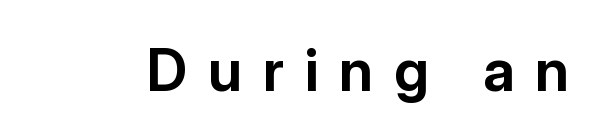
Q: Is the text bold? A: Yes.
Q: Is the text italic (slanted)? A: No, it is upright.
Q: Is the typeface a serif or a sans-serif typeface? A: Sans-serif.
Q: Is the text underlined? A: No.
Q: Is the spacing between letters normal or unusually wide? A: Unusually wide.
Q: Width (condensed, normal, or wide)? A: Normal.
Q: Stroke contrast? A: Low.
Q: x-height? A: Medium.
Q: Monospaced? A: No.
